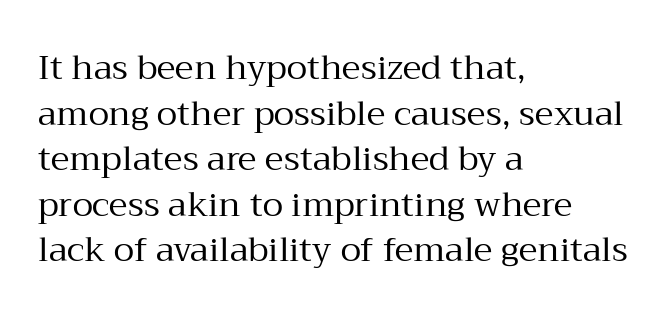
{"serif": "yes", "italic": "no", "bold": "no", "weight": "regular", "width": "normal", "stroke_contrast": "medium", "x_height": "medium", "monospaced": "no", "underline": "no", "align": "left", "line_spacing": "normal", "line_spacing_ratio": 1.34, "letter_spacing": "normal", "letter_spacing_em": 0.0, "glyph_px": 34}
